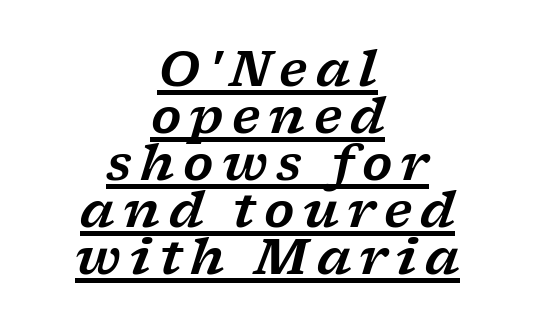
The image shows 49 px wide serif type, italic (leaning right); set centered, tight line spacing (0.96x), underlined; low stroke contrast and a medium x-height.
